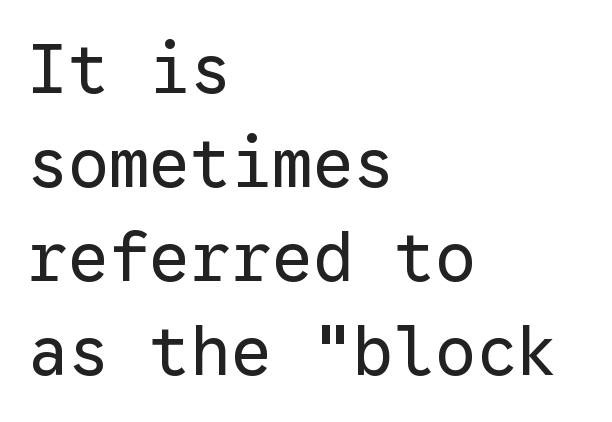
{"serif": "no", "italic": "no", "bold": "no", "weight": "regular", "width": "normal", "stroke_contrast": "low", "x_height": "medium", "monospaced": "yes", "underline": "no", "align": "left", "line_spacing": "normal", "line_spacing_ratio": 1.38, "letter_spacing": "normal", "letter_spacing_em": 0.0, "glyph_px": 68}
